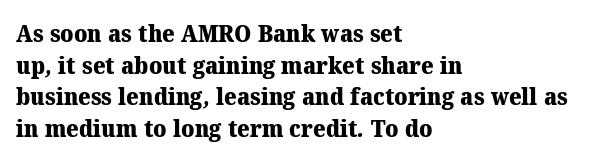
The image shows 24 px bold type; set left-aligned, normal line spacing (1.32x), normal letter spacing, not underlined.
